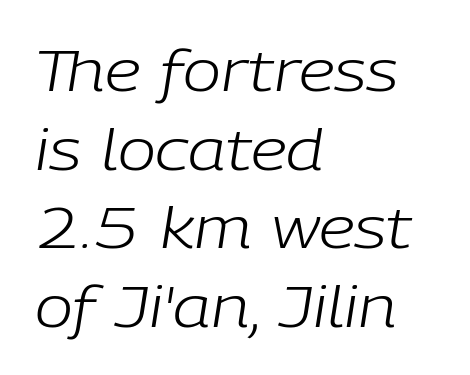
Q: Is the text bold? A: No.
Q: Is the text italic (slanted)? A: Yes, it leans right by about 9 degrees.
Q: Is the text underlined? A: No.
Q: How is the paragraph aligned? A: Left-aligned.
Q: Is the spacing between letters normal or unusually wide? A: Normal.
Q: Is the spacing between lines tight, normal or loose? A: Normal.
Q: Width (condensed, normal, or wide)? A: Normal.
Q: Stroke contrast? A: Low.
Q: x-height? A: Medium.
Q: Monospaced? A: No.
